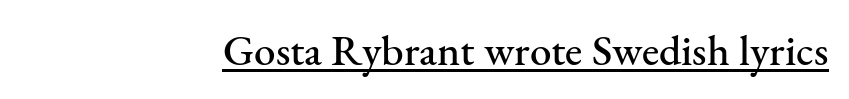
Q: Is the text italic (slanted)? A: No, it is upright.
Q: Is the typeface a serif or a sans-serif typeface? A: Serif.
Q: Is the text underlined? A: Yes.
Q: How is the paragraph aligned? A: Right-aligned.
Q: Is the spacing between letters normal or unusually wide? A: Normal.
Q: Width (condensed, normal, or wide)? A: Normal.
Q: Stroke contrast? A: Medium.
Q: x-height? A: Small.
Q: Monospaced? A: No.
